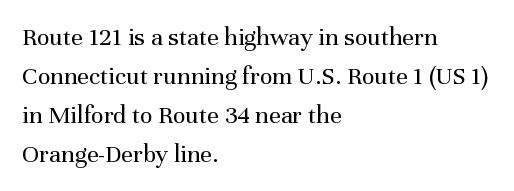
Each new line begins a customary step beneath the previous one. Students, note that the glyphs here touch the page at normal intervals. Letters rest on an invisible, unmarked baseline. Posture: upright roman.
